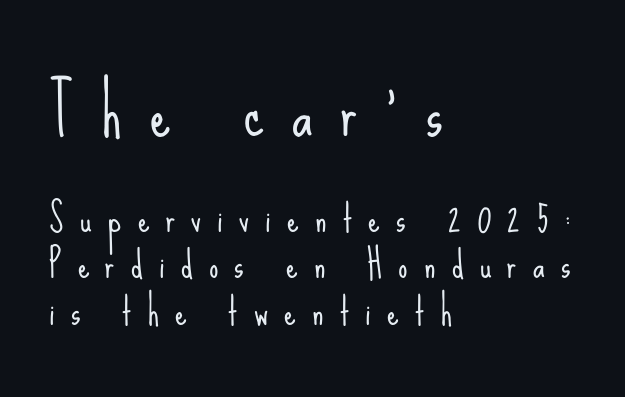
Observe the wide spacing: letters keep a clear distance from each other. The face used here is proportionally spaced, like ordinary book or web type. The leading is moderate, giving the passage an even texture. Classification — sans serif. Unlike italic type, these characters show no tilt at all.
